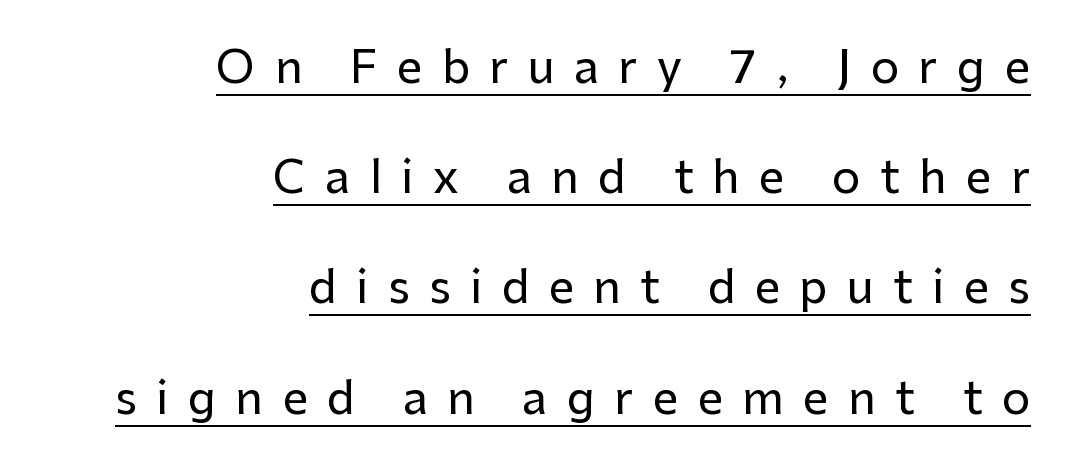
The image shows 45 px sans-serif type, upright; set right-aligned, loose line spacing (2.45x), unusually wide letter spacing (+0.43 em), underlined; low stroke contrast and a medium x-height.
